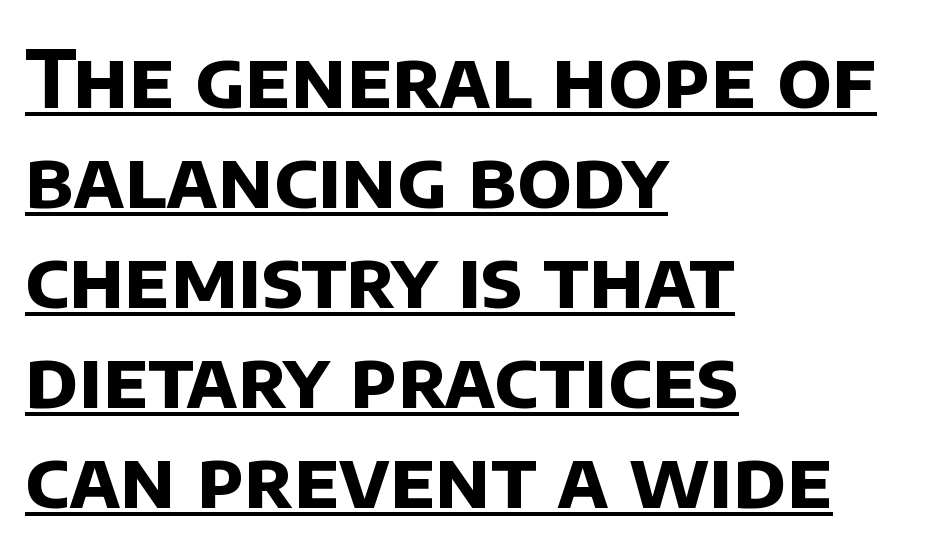
Q: Is the text bold? A: Yes.
Q: Is the typeface a serif or a sans-serif typeface? A: Sans-serif.
Q: Is the text underlined? A: Yes.
Q: How is the paragraph aligned? A: Left-aligned.
Q: Is the spacing between letters normal or unusually wide? A: Normal.
Q: Is the spacing between lines tight, normal or loose? A: Normal.
Q: Width (condensed, normal, or wide)? A: Normal.
Q: Stroke contrast? A: Low.
Q: x-height? A: Large.
Q: Monospaced? A: No.
